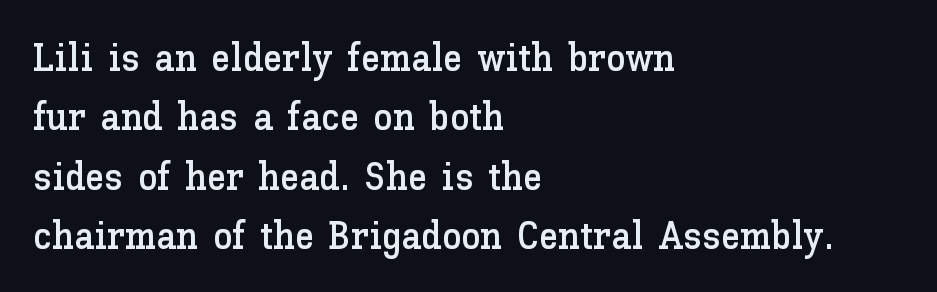
Q: Is the text italic (slanted)? A: No, it is upright.
Q: Is the text underlined? A: No.
Q: How is the paragraph aligned? A: Left-aligned.
Q: Is the spacing between letters normal or unusually wide? A: Normal.
Q: Is the spacing between lines tight, normal or loose? A: Normal.
Q: Width (condensed, normal, or wide)? A: Normal.
Q: Stroke contrast? A: Low.
Q: x-height? A: Medium.
Q: Monospaced? A: No.
